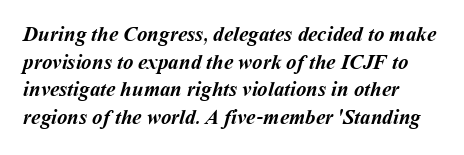
Q: Is the text bold? A: Yes.
Q: Is the text underlined? A: No.
Q: Is the spacing between letters normal or unusually wide? A: Normal.
Q: Is the spacing between lines tight, normal or loose? A: Normal.
